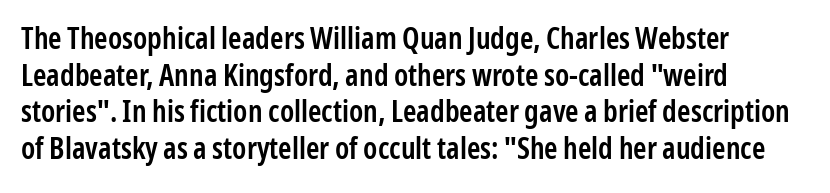
The image shows 30 px semibold, condensed sans-serif type, upright; set left-aligned, line spacing 1.22x, normal letter spacing, not underlined; low stroke contrast and a medium x-height.
